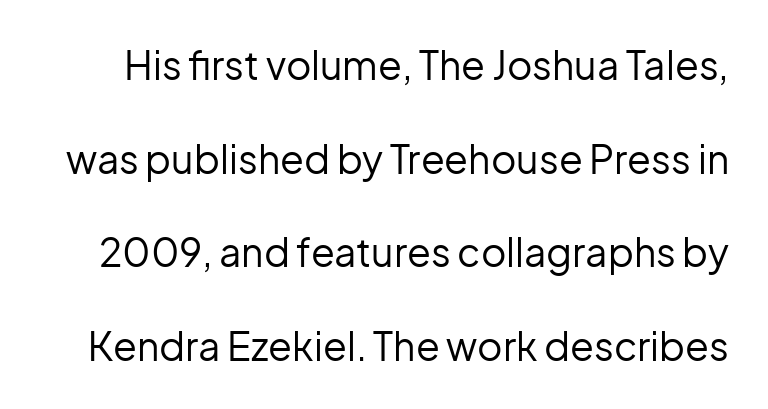
Q: Is the text bold? A: No.
Q: Is the text italic (slanted)? A: No, it is upright.
Q: Is the typeface a serif or a sans-serif typeface? A: Sans-serif.
Q: Is the text underlined? A: No.
Q: Is the spacing between letters normal or unusually wide? A: Normal.
Q: Is the spacing between lines tight, normal or loose? A: Loose.
Q: Width (condensed, normal, or wide)? A: Normal.
Q: Stroke contrast? A: Low.
Q: x-height? A: Medium.
Q: Monospaced? A: No.
